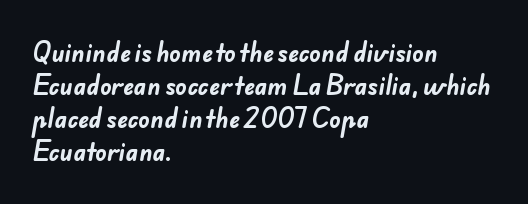
Q: Is the text bold? A: Yes.
Q: Is the text underlined? A: No.
Q: How is the paragraph aligned? A: Left-aligned.
Q: Is the spacing between letters normal or unusually wide? A: Normal.
Q: Is the spacing between lines tight, normal or loose? A: Normal.
